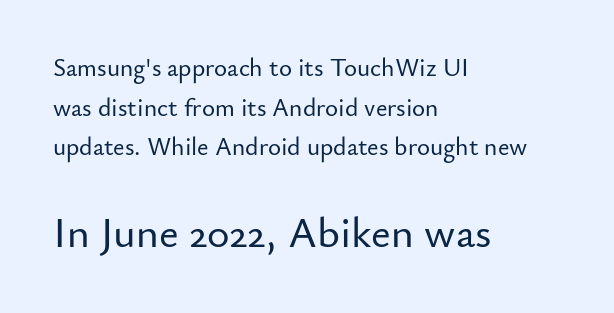
{"serif": "no", "italic": "no", "width": "normal", "stroke_contrast": "low", "x_height": "small", "monospaced": "no", "underline": "no", "align": "left", "line_spacing": "normal", "line_spacing_ratio": 1.59, "letter_spacing": "normal", "letter_spacing_em": 0.0, "larger_block": "second", "size_ratio": 1.72, "glyph_px": 43}
